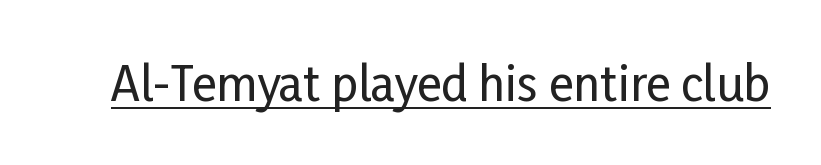
Q: Is the text italic (slanted)? A: No, it is upright.
Q: Is the typeface a serif or a sans-serif typeface? A: Sans-serif.
Q: Is the text underlined? A: Yes.
Q: Is the spacing between letters normal or unusually wide? A: Normal.
Q: Width (condensed, normal, or wide)? A: Condensed.
Q: Stroke contrast? A: Low.
Q: x-height? A: Medium.
Q: Monospaced? A: No.
